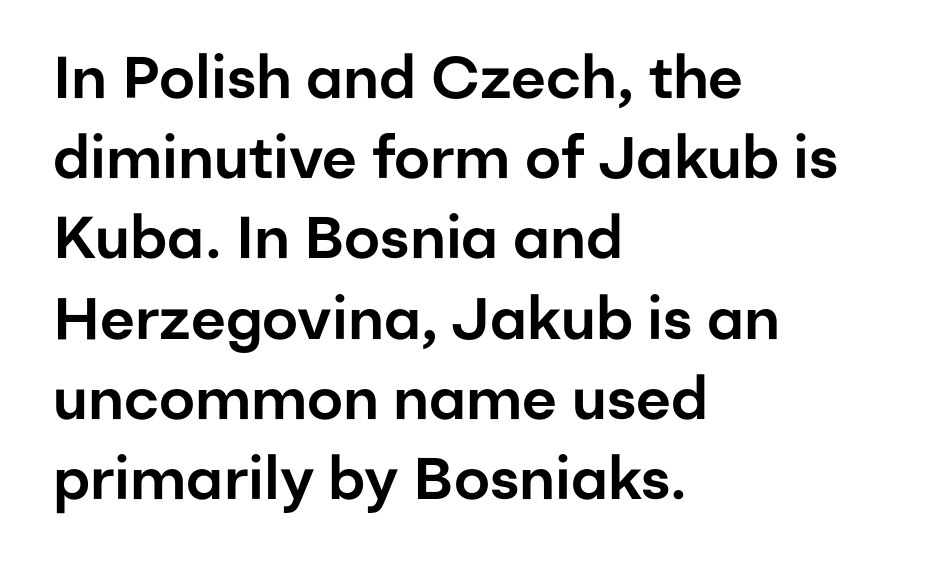
The letters stand upright; this is a roman face. Just letters on the line, the space beneath them empty. Evenly set lines give the paragraph a standard silhouette. Is the block centered? No — it sits flush against the left margin. Does the type have serifs? No, each stem ends abruptly. The letterforms sit shoulder to shoulder at normal distance.
